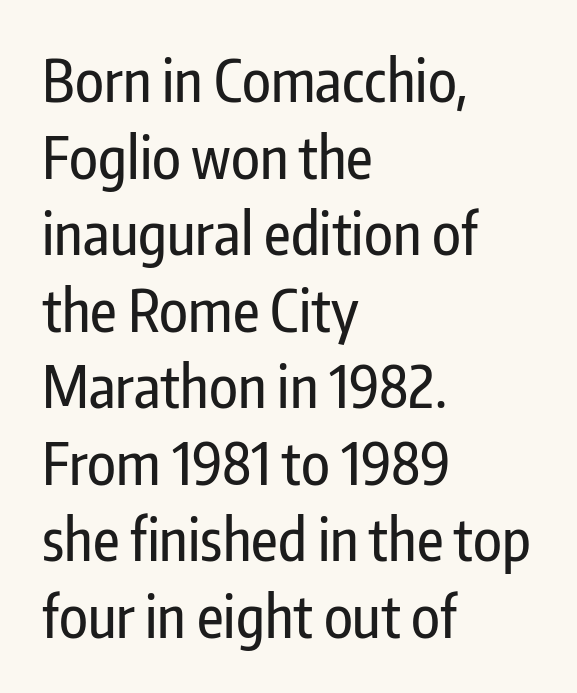
The image shows 58 px condensed sans-serif type, upright; set left-aligned, normal line spacing (1.32x), normal letter spacing, not underlined; low stroke contrast and a medium x-height.
